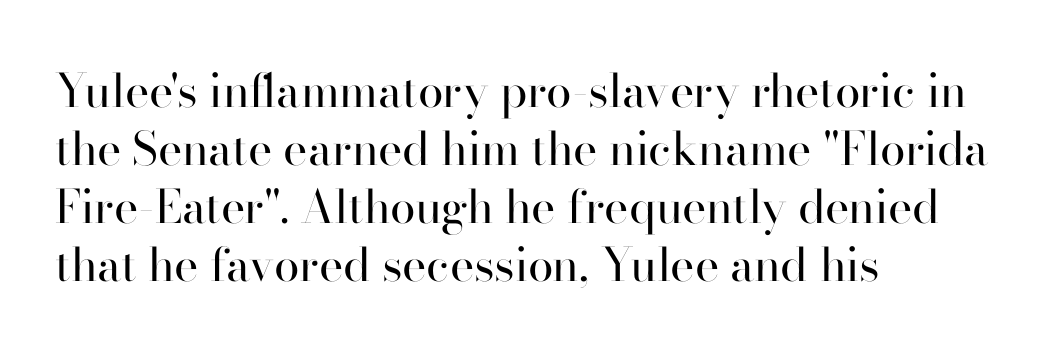
{"serif": "yes", "italic": "no", "bold": "no", "weight": "regular", "width": "normal", "stroke_contrast": "high", "x_height": "small", "monospaced": "no", "underline": "no", "align": "left", "line_spacing": "normal", "line_spacing_ratio": 1.26, "letter_spacing": "normal", "letter_spacing_em": 0.0, "glyph_px": 46}
